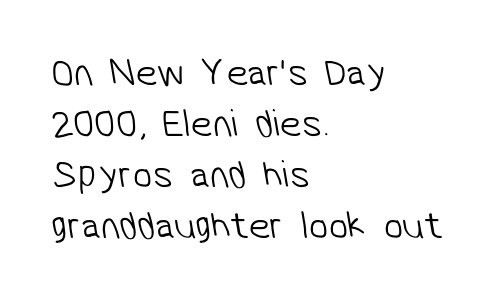
Q: Is the text bold? A: No.
Q: Is the typeface a serif or a sans-serif typeface? A: Sans-serif.
Q: Is the text underlined? A: No.
Q: How is the paragraph aligned? A: Left-aligned.
Q: Is the spacing between letters normal or unusually wide? A: Normal.
Q: Is the spacing between lines tight, normal or loose? A: Normal.
Q: Width (condensed, normal, or wide)? A: Normal.
Q: Stroke contrast? A: Low.
Q: x-height? A: Medium.
Q: Monospaced? A: No.
